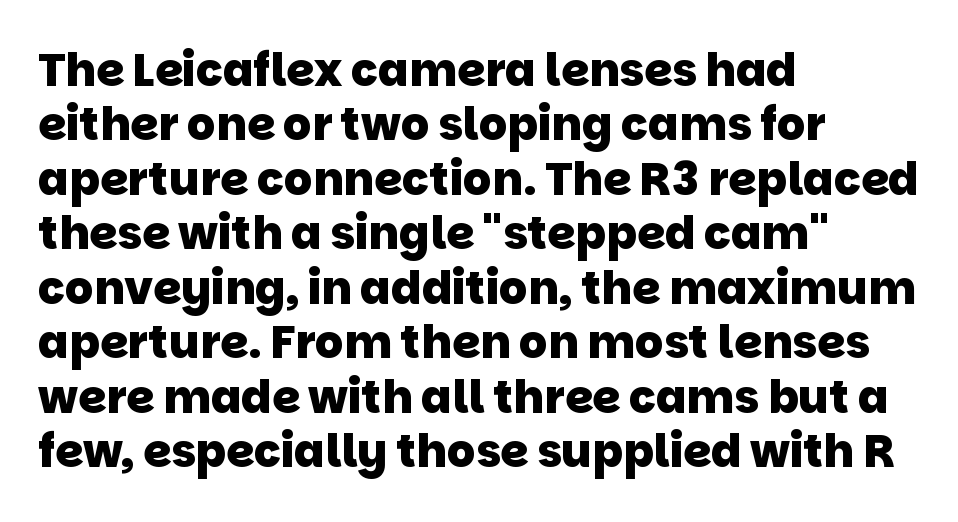
One-word summary of the alignment: left. Students, note that the glyphs here touch the page at normal intervals. Regarding serifs, this sample does without them. Pretty heavy lettering here — definitely bold. The area under the type is left untouched.
